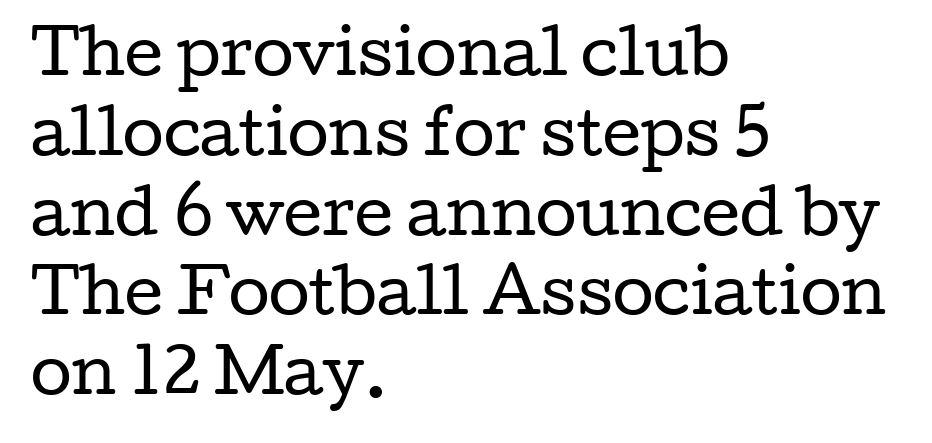
{"serif": "yes", "italic": "no", "bold": "no", "weight": "regular", "width": "wide", "stroke_contrast": "low", "x_height": "medium", "monospaced": "no", "underline": "no", "align": "left", "line_spacing": "normal", "line_spacing_ratio": 1.33, "letter_spacing": "normal", "letter_spacing_em": 0.0, "glyph_px": 60}
